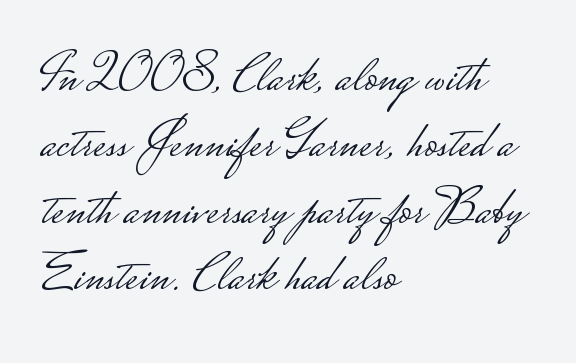
Quick note: underline off. Standard letterfit; no display-style spreading of the glyphs. The type family on display is of the sans-serif kind.
